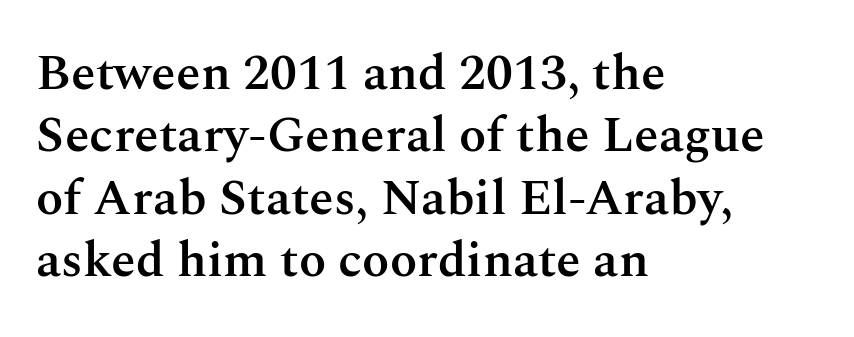
Q: Is the text bold? A: Semi-bold.
Q: Is the text italic (slanted)? A: No, it is upright.
Q: Is the typeface a serif or a sans-serif typeface? A: Serif.
Q: Is the text underlined? A: No.
Q: How is the paragraph aligned? A: Left-aligned.
Q: Is the spacing between letters normal or unusually wide? A: Normal.
Q: Is the spacing between lines tight, normal or loose? A: Normal.
Q: Width (condensed, normal, or wide)? A: Normal.
Q: Stroke contrast? A: Medium.
Q: x-height? A: Medium.
Q: Monospaced? A: No.
